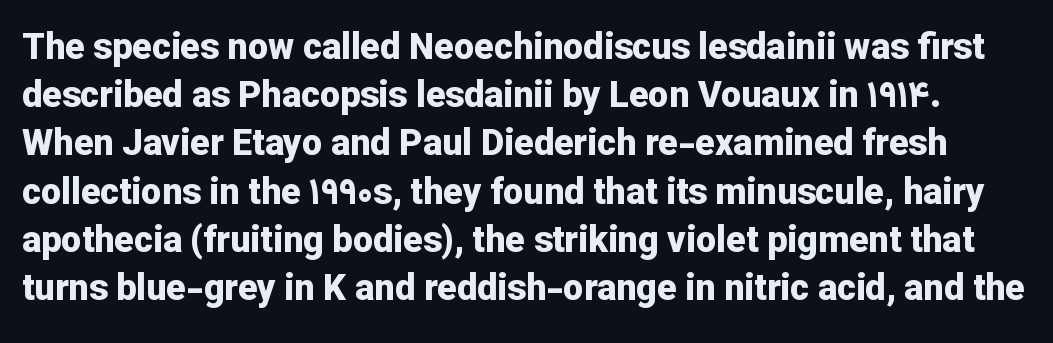
Character widths vary here, with narrow letters taking less room than wide ones. In terms of leading, this rendering sits right in the middle. Compared with an ordinary text face, these strokes are far heavier — a full bold. In terms of letterspacing, this is plain default setting.
